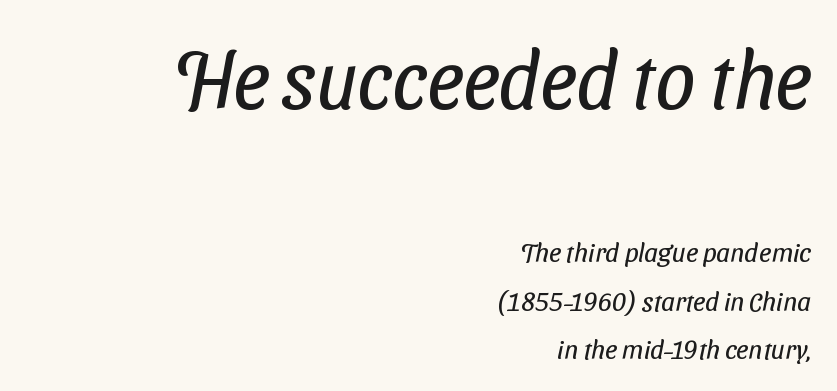
Q: Is the text bold? A: No.
Q: Is the typeface a serif or a sans-serif typeface? A: Sans-serif.
Q: Is the text underlined? A: No.
Q: How is the paragraph aligned? A: Right-aligned.
Q: Is the spacing between letters normal or unusually wide? A: Normal.
Q: Which block of text is set in a larger size, the first (top) or the second (bottom)? A: The first (top) one.
Q: Width (condensed, normal, or wide)? A: Condensed.
Q: Stroke contrast? A: Low.
Q: x-height? A: Medium.
Q: Monospaced? A: No.
